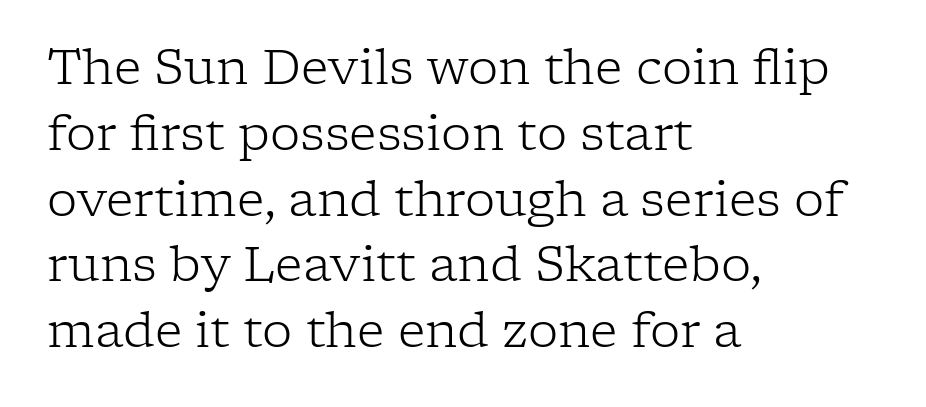
Q: Is the text bold? A: No.
Q: Is the text italic (slanted)? A: No, it is upright.
Q: Is the typeface a serif or a sans-serif typeface? A: Serif.
Q: Is the text underlined? A: No.
Q: How is the paragraph aligned? A: Left-aligned.
Q: Is the spacing between letters normal or unusually wide? A: Normal.
Q: Is the spacing between lines tight, normal or loose? A: Normal.
Q: Width (condensed, normal, or wide)? A: Normal.
Q: Stroke contrast? A: Low.
Q: x-height? A: Medium.
Q: Monospaced? A: No.
